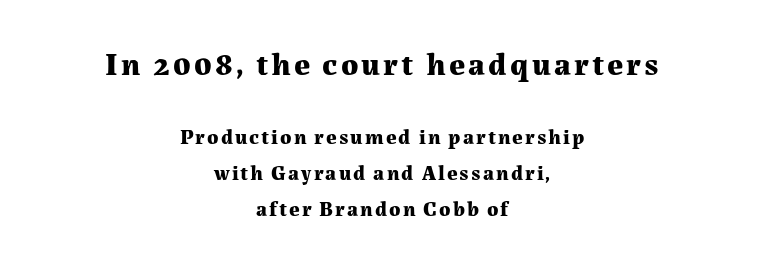
The image shows 32 px bold serif type, upright; set centered, line spacing 1.72x, not underlined; the first (top) block is 1.52x larger; medium stroke contrast and a medium x-height.
